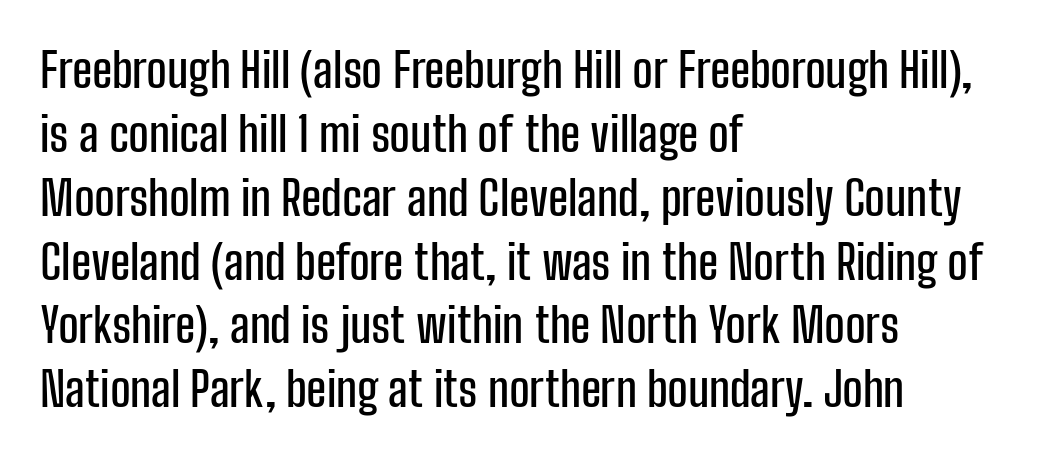
One-word summary of the alignment: left. Examine the stroke ends and you'll find no serifs. The type sits square on the baseline with zero lean. Letter spacing: default. Students, observe: this is what conventionally led text looks like.
